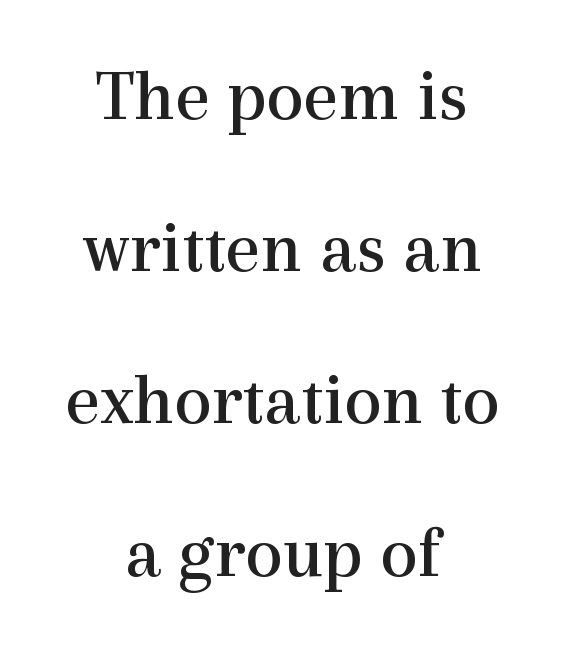
{"serif": "yes", "italic": "no", "bold": "no", "weight": "regular", "width": "normal", "x_height": "medium", "monospaced": "no", "underline": "no", "align": "center", "line_spacing": "loose", "line_spacing_ratio": 2.03, "letter_spacing": "normal", "letter_spacing_em": 0.0, "glyph_px": 75}
